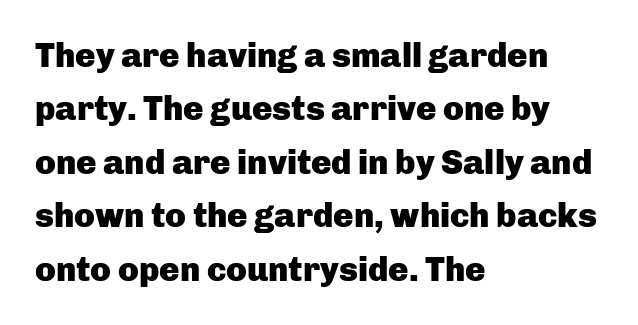
Character widths vary here, with narrow letters taking less room than wide ones. No extra tracking has been applied to these lines. Just letters on the line, the space beneath them empty. Honestly, the row spacing looks completely unremarkable. The face used here has the dense, thick strokes of a bold. The lines in this sample share a left origin and differ only in where they stop.
